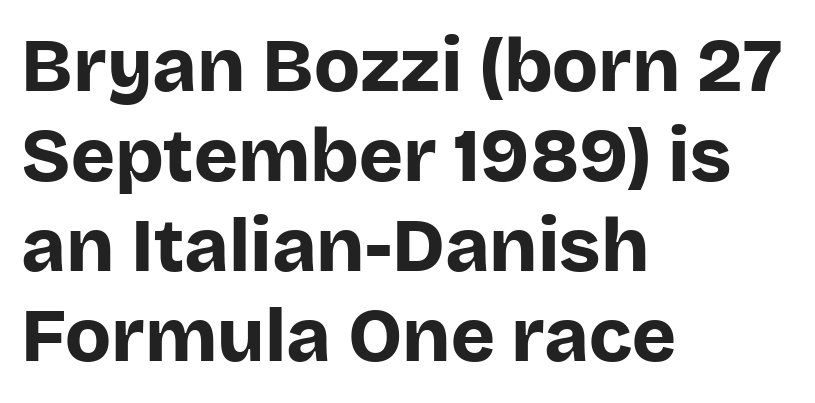
Q: Is the text bold? A: Yes.
Q: Is the text italic (slanted)? A: No, it is upright.
Q: Is the typeface a serif or a sans-serif typeface? A: Sans-serif.
Q: Is the text underlined? A: No.
Q: How is the paragraph aligned? A: Left-aligned.
Q: Is the spacing between letters normal or unusually wide? A: Normal.
Q: Width (condensed, normal, or wide)? A: Normal.
Q: Stroke contrast? A: Low.
Q: x-height? A: Large.
Q: Monospaced? A: No.
